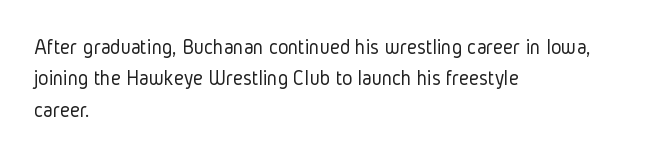
The image shows 22 px text type, upright; set left-aligned, normal line spacing (1.43x), normal letter spacing, not underlined.
